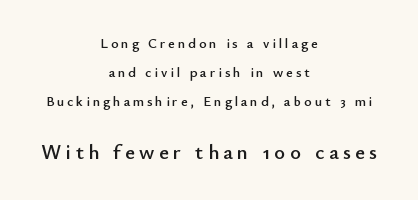
{"italic": "no", "underline": "no", "align": "center", "line_spacing": "loose", "line_spacing_ratio": 2.06, "letter_spacing": "wide", "letter_spacing_em": 0.21, "larger_block": "second", "size_ratio": 1.5, "glyph_px": 21}
